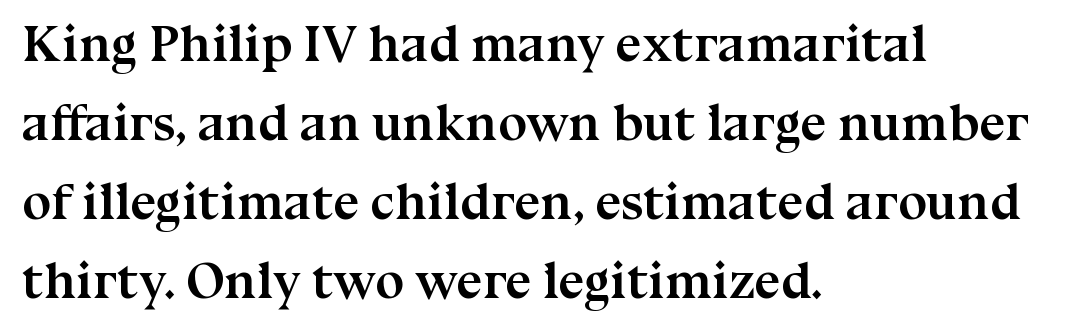
{"serif": "yes", "italic": "no", "bold": "yes", "weight": "semibold", "width": "normal", "stroke_contrast": "medium", "x_height": "medium", "monospaced": "no", "underline": "no", "align": "left", "line_spacing": "normal", "line_spacing_ratio": 1.52, "letter_spacing": "normal", "letter_spacing_em": 0.0, "glyph_px": 52}
